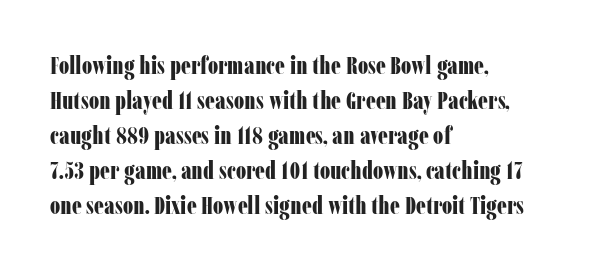
Nope, not italic — everything's standing straight. Regular leading. Teacher's note: observe the even left margin — that is flush-left alignment. The space beneath each line is pristine and unruled. Glyph-to-glyph distance matches everyday printed text.
